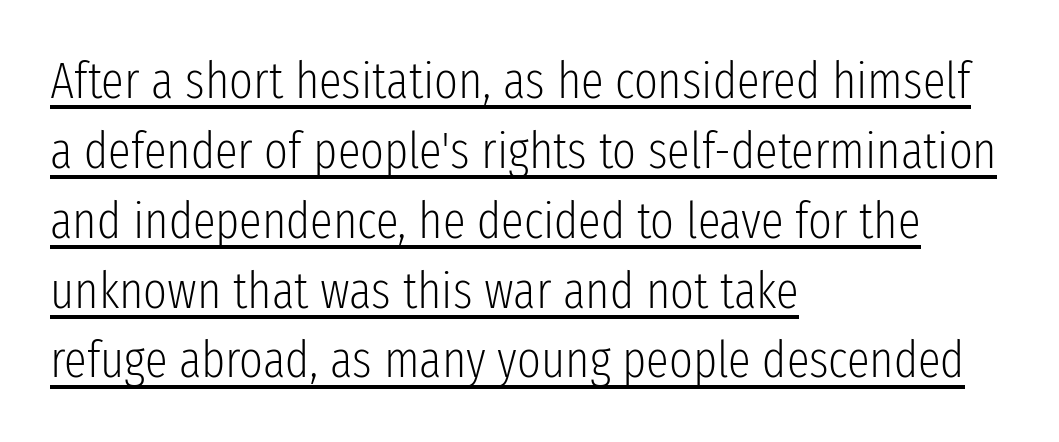
{"serif": "no", "italic": "no", "bold": "no", "weight": "light", "width": "condensed", "stroke_contrast": "low", "x_height": "medium", "monospaced": "no", "underline": "yes", "align": "left", "line_spacing": "normal", "line_spacing_ratio": 1.37, "letter_spacing": "normal", "letter_spacing_em": 0.0, "glyph_px": 51}
